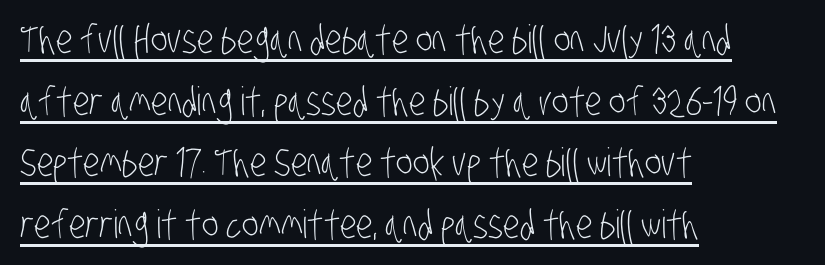
The image shows 39 px light, condensed sans-serif type; set left-aligned, normal line spacing (1.58x), normal letter spacing, underlined; low stroke contrast and a large x-height.
